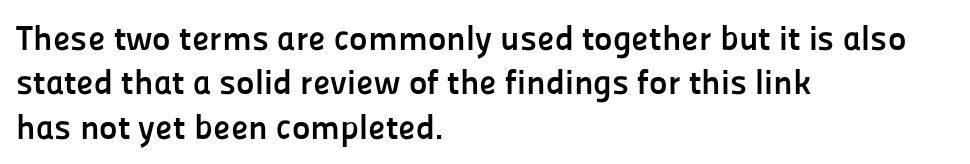
{"serif": "no", "italic": "no", "bold": "yes", "weight": "semibold", "width": "normal", "stroke_contrast": "low", "x_height": "medium", "monospaced": "no", "underline": "no", "align": "left", "line_spacing": "normal", "line_spacing_ratio": 1.27, "letter_spacing": "normal", "letter_spacing_em": 0.0, "glyph_px": 35}
